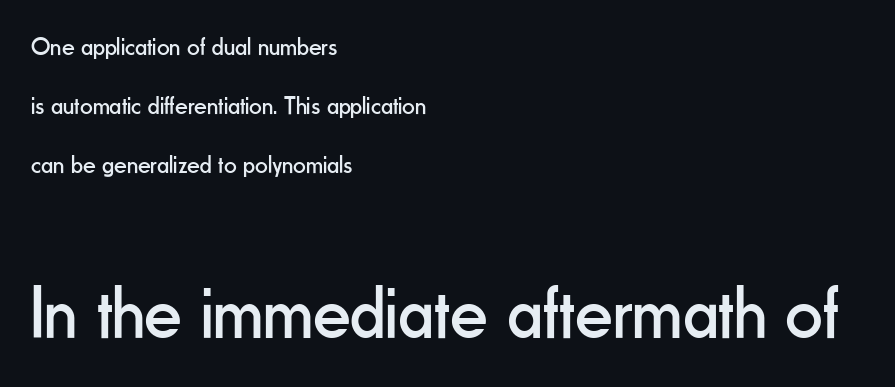
The image shows 74 px regular-weight, condensed sans-serif type, upright; set left-aligned, loose line spacing (2.37x), normal letter spacing, not underlined; the second (bottom) block is 2.96x larger; low stroke contrast and a small x-height.
